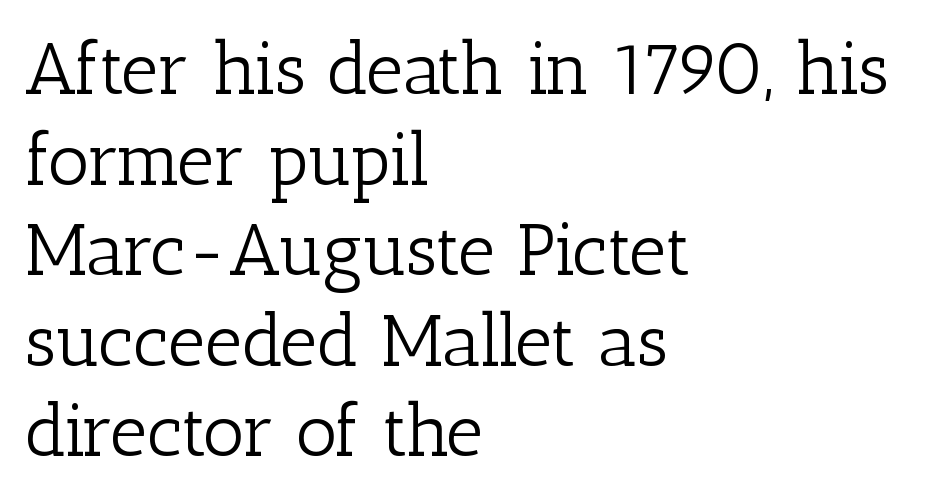
Q: Is the text bold? A: No.
Q: Is the text italic (slanted)? A: No, it is upright.
Q: Is the typeface a serif or a sans-serif typeface? A: Serif.
Q: Is the text underlined? A: No.
Q: How is the paragraph aligned? A: Left-aligned.
Q: Is the spacing between letters normal or unusually wide? A: Normal.
Q: Width (condensed, normal, or wide)? A: Normal.
Q: Stroke contrast? A: Low.
Q: x-height? A: Medium.
Q: Monospaced? A: No.
